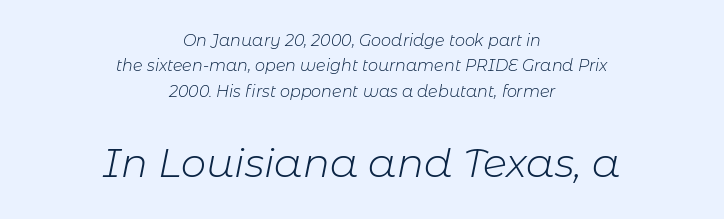
{"italic": "yes", "lean": "right", "slant_degrees": 11, "bold": "no", "weight": "light", "width": "normal", "stroke_contrast": "low", "x_height": "medium", "monospaced": "no", "underline": "no", "align": "center", "line_spacing": "normal", "line_spacing_ratio": 1.59, "letter_spacing": "normal", "letter_spacing_em": 0.0, "larger_block": "second", "size_ratio": 2.5, "glyph_px": 40}
